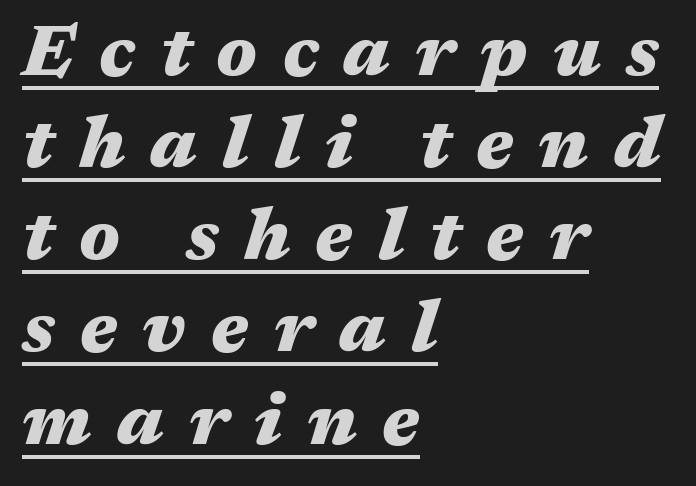
The image shows 72 px heavy, wide type, italic (leaning right); set left-aligned, normal line spacing (1.28x), unusually wide letter spacing (+0.35 em), underlined; medium stroke contrast and a medium x-height.
